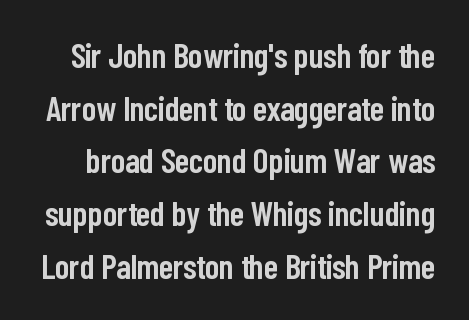
{"serif": "no", "italic": "no", "bold": "semi", "weight": "semibold", "width": "condensed", "stroke_contrast": "low", "x_height": "medium", "monospaced": "no", "underline": "no", "line_spacing": "normal", "line_spacing_ratio": 1.55, "letter_spacing": "normal", "letter_spacing_em": 0.0, "glyph_px": 34}
